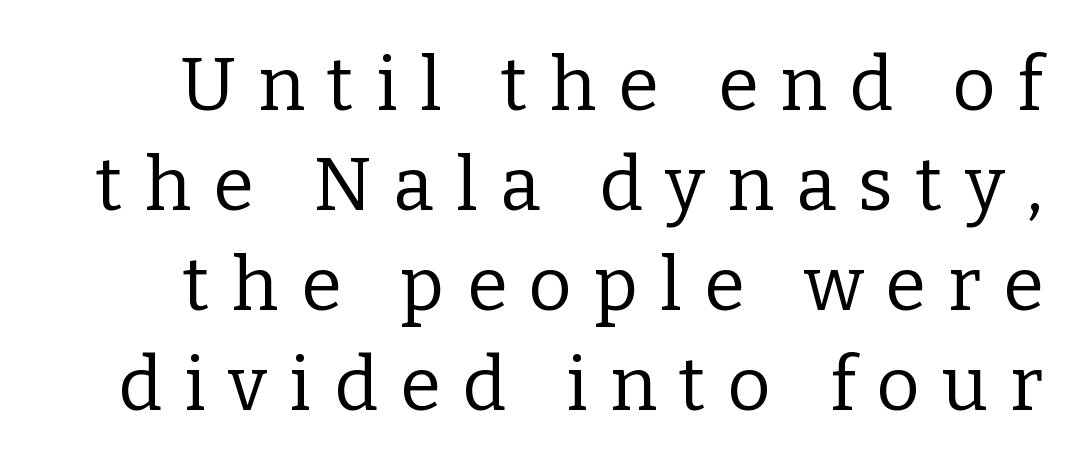
The zone under the glyphs is completely vacant. Vertical spacing — default. Font category for this specimen: serif. A typesetter would call this heavily tracked-out type. Each letter keeps its own natural width here, so spacing adapts to shape.
